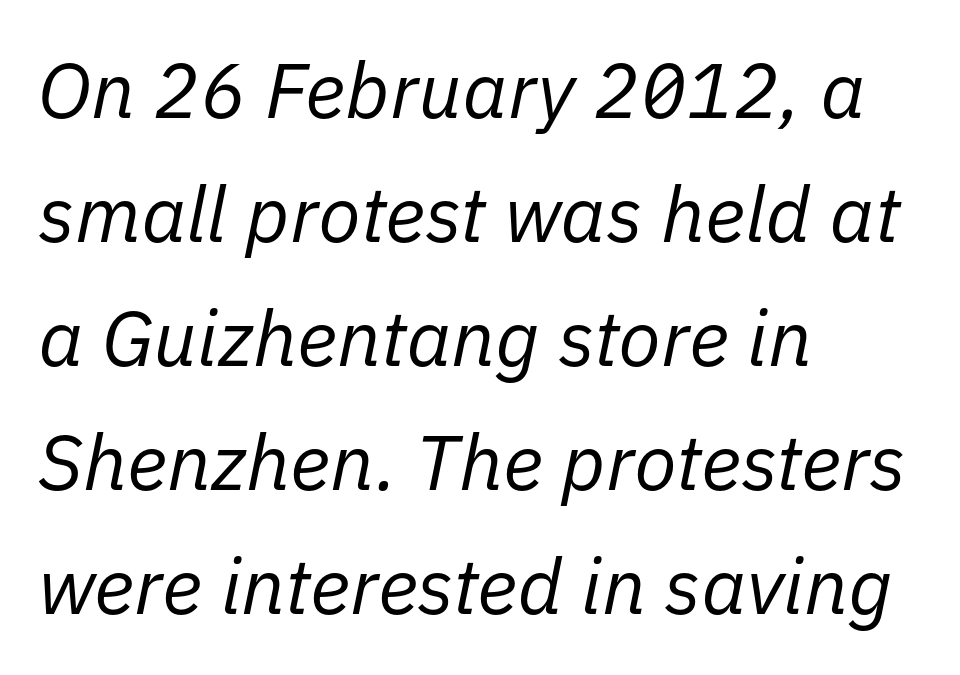
{"italic": "yes", "lean": "right", "slant_degrees": 11, "bold": "no", "weight": "regular", "width": "normal", "stroke_contrast": "low", "x_height": "medium", "monospaced": "no", "underline": "no", "align": "left", "line_spacing": "normal", "line_spacing_ratio": 1.59, "letter_spacing": "normal", "letter_spacing_em": 0.0, "glyph_px": 78}
